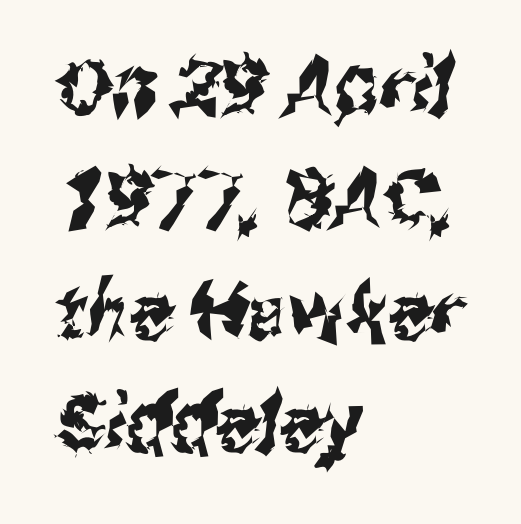
Q: Is the typeface a serif or a sans-serif typeface? A: Sans-serif.
Q: Is the text underlined? A: No.
Q: How is the paragraph aligned? A: Left-aligned.
Q: Is the spacing between letters normal or unusually wide? A: Normal.
Q: Is the spacing between lines tight, normal or loose? A: Normal.
Q: Width (condensed, normal, or wide)? A: Condensed.
Q: Stroke contrast? A: Medium.
Q: x-height? A: Medium.
Q: Monospaced? A: No.
